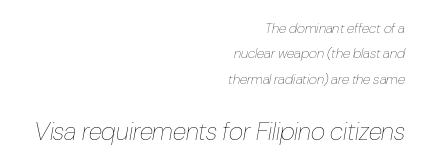
The image shows 25 px text type, italic (leaning right); set right-aligned, line spacing 1.81x, normal letter spacing, not underlined; the second (bottom) block is 1.79x larger.
